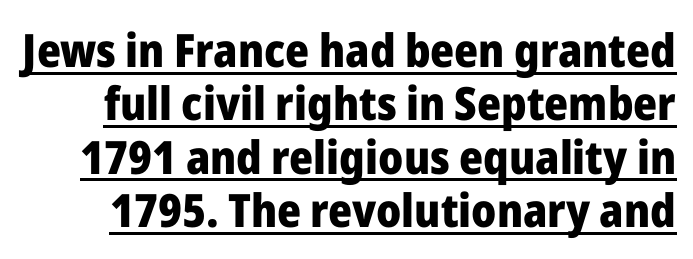
The image shows 46 px heavy sans-serif type, upright; set line spacing 1.16x, normal letter spacing, underlined; low stroke contrast and a medium x-height.
